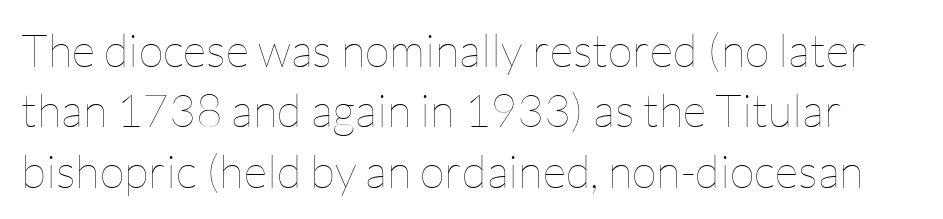
{"italic": "no", "bold": "no", "weight": "thin", "width": "normal", "stroke_contrast": "low", "x_height": "medium", "monospaced": "no", "underline": "no", "line_spacing": "normal", "line_spacing_ratio": 1.31, "letter_spacing": "normal", "letter_spacing_em": 0.0, "glyph_px": 46}
